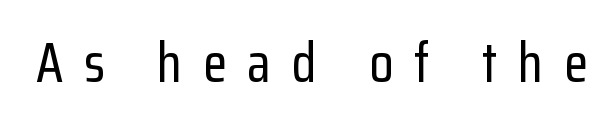
The letters stand straight up with perfectly vertical stems. The designer went with a sans here, leaving each stem footless. Nobody drew a line under any word here. Compared with typical body copy, the letter spacing here is much looser. The letters advance in unequal steps, a hallmark of proportional type.
